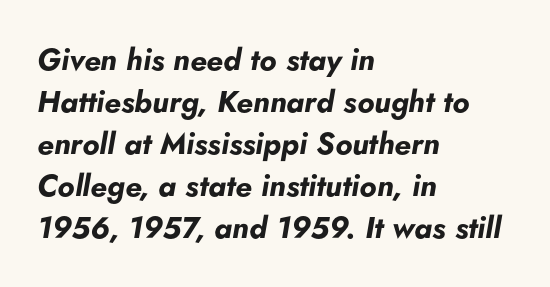
The image shows 30 px bold type, italic (leaning right); set left-aligned, normal line spacing (1.4x), normal letter spacing, not underlined; low stroke contrast and a small x-height.
